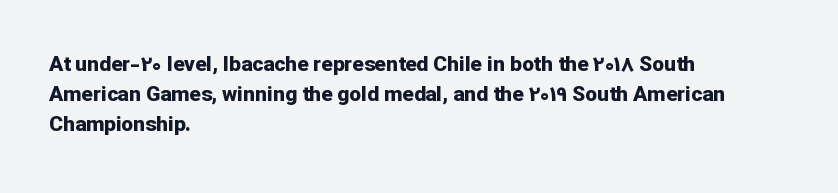
The image shows 21 px bold type, upright; set left-aligned, normal line spacing (1.43x), normal letter spacing, not underlined.
